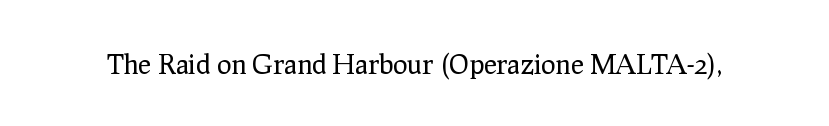
The image shows 27 px text type, upright; set normal letter spacing, not underlined.
